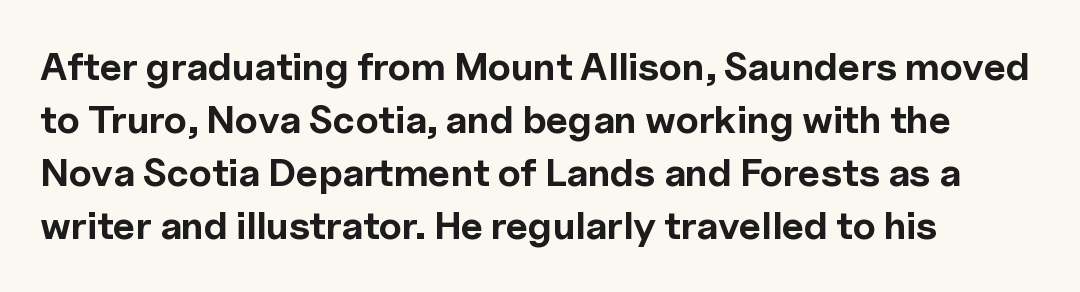
Quick note: underline off. Horizontally, the lines are justified to the leading edge only. Caption: bold face, heavy strokes. When letters stand straight like this, we call the style roman or upright. What stands out about the letter spacing? Nothing — it is the standard amount. Nope, no serifs anywhere on these letters.
